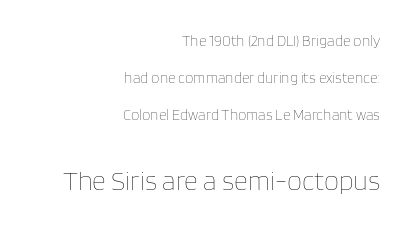
Line spacing here is loose. The ragged edge is on the left, which tells us the setting is flush right. The specimen omits any rule beneath the text block's lines. The characters are drawn with everyday or finer stroke widths.
